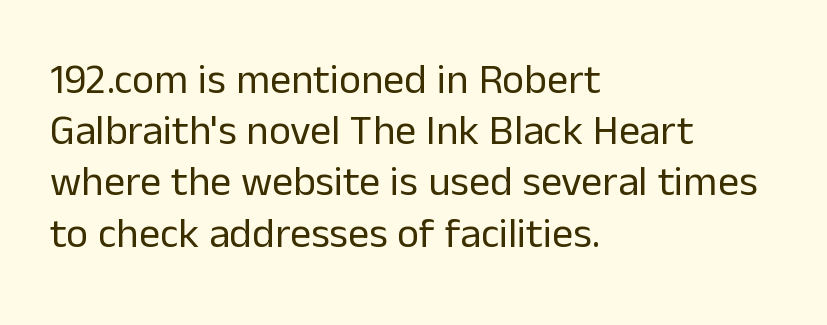
How are the letters spaced? Ordinarily, with no added tracking. This rendering uses left alignment, leaving the right contour irregular. The type family on display is of the sans-serif kind. Clear beneath every line of the passage. Is this a fixed-width face? No — the glyphs have proportional, varying widths.
